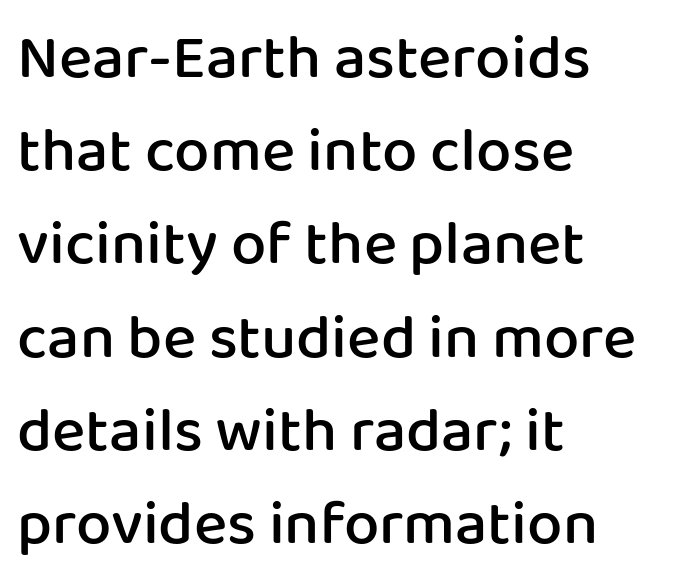
Q: Is the text bold? A: Semi-bold.
Q: Is the text italic (slanted)? A: No, it is upright.
Q: Is the typeface a serif or a sans-serif typeface? A: Sans-serif.
Q: Is the text underlined? A: No.
Q: How is the paragraph aligned? A: Left-aligned.
Q: Is the spacing between letters normal or unusually wide? A: Normal.
Q: Is the spacing between lines tight, normal or loose? A: Normal.
Q: Width (condensed, normal, or wide)? A: Normal.
Q: Stroke contrast? A: Low.
Q: x-height? A: Medium.
Q: Monospaced? A: No.
